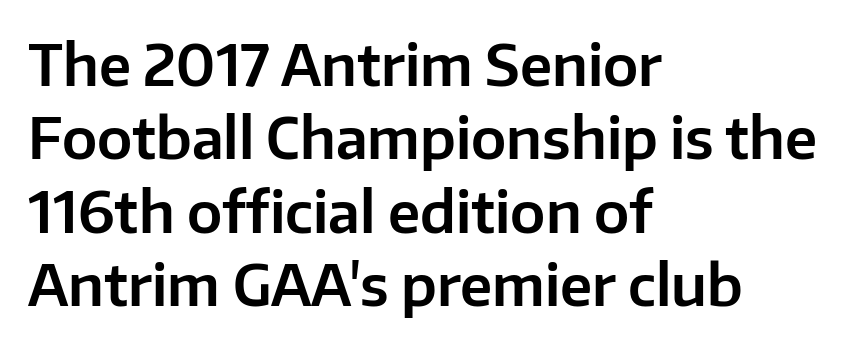
Left-aligned paragraph, ragged on the right. Quick note: interline space is typical. How are the letters spaced? Ordinarily, with no added tracking. Here the designer chose a conventional face with non-uniform glyph widths. Are there feet on the stems? There aren't — it's a sans.
